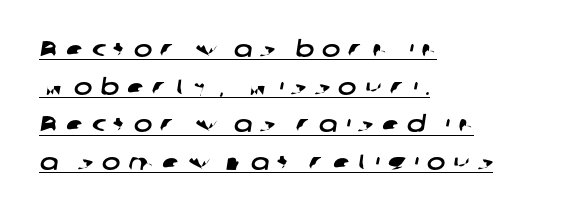
The image shows 22 px text type; set left-aligned, line spacing 1.71x, unusually wide letter spacing (+0.37 em), underlined.
